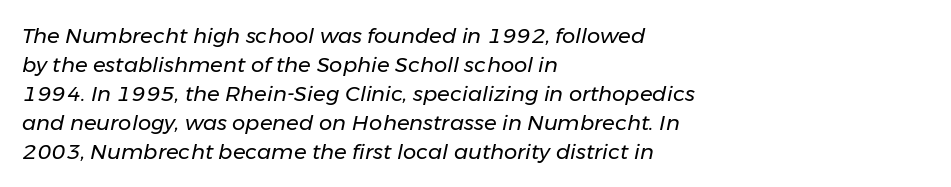
Successive baselines arrive at the customary interval. The string is rendered with underlining switched off. Each line starts at the same left margin while the right side varies. There's an unmistakable incline to the writing here. The letters look calm and open, with moderate or lighter stems.
